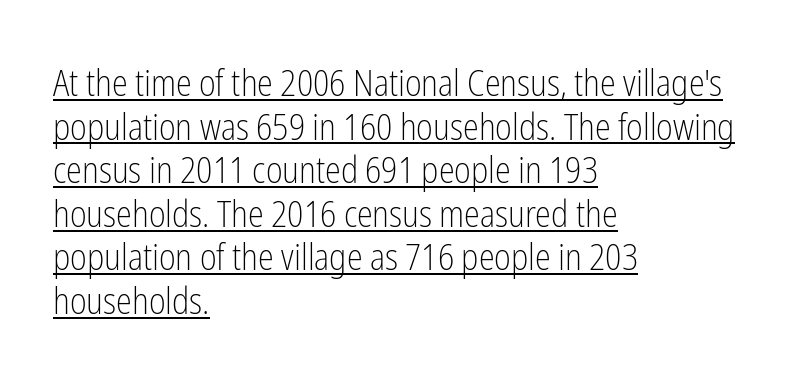
Caption: lettering with a line underneath. Weight: in the light-to-regular range. The type family on display is of the sans-serif kind. Each line starts at the same left margin while the right side varies. Unlike italic type, these characters show no tilt at all.
